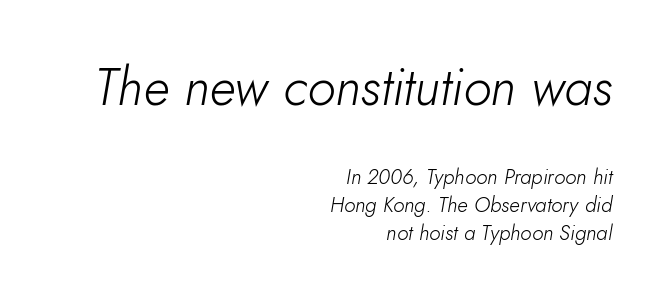
Note the varied advance widths — an 'i' is clearly narrower than an 'm'. Letter spacing: default. Scale decreases going downward across the two blocks. Any mark beneath the type? The region is blank. Would a proofreader flag this as italicized? Yes.
